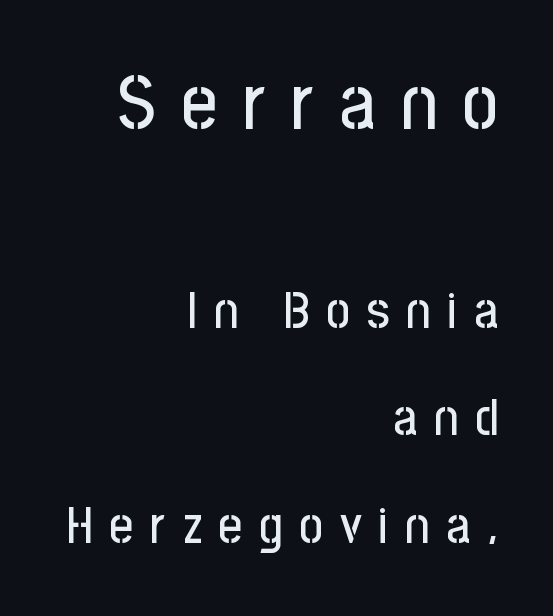
The image shows 78 px condensed sans-serif type, upright; set right-aligned, loose line spacing (2.07x), unusually wide letter spacing (+0.32 em), not underlined; the first (top) block is 1.5x larger; low stroke contrast and a medium x-height.
